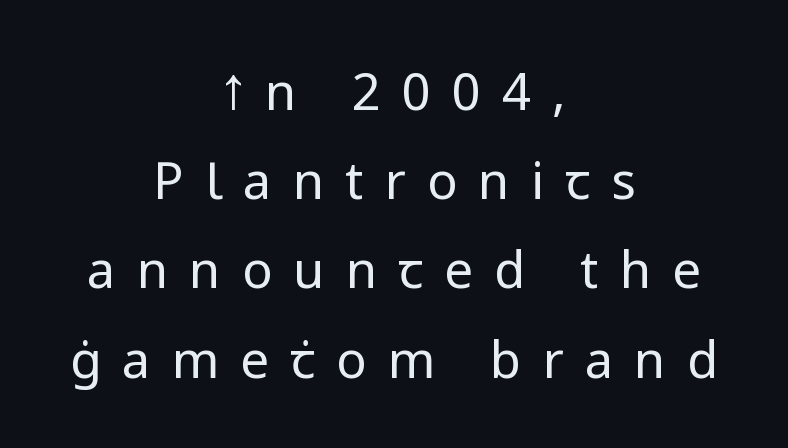
Q: Is the text bold? A: No.
Q: Is the text italic (slanted)? A: No, it is upright.
Q: Is the typeface a serif or a sans-serif typeface? A: Sans-serif.
Q: Is the text underlined? A: No.
Q: How is the paragraph aligned? A: Centered.
Q: Is the spacing between letters normal or unusually wide? A: Unusually wide.
Q: Width (condensed, normal, or wide)? A: Normal.
Q: Stroke contrast? A: Low.
Q: x-height? A: Medium.
Q: Monospaced? A: No.
